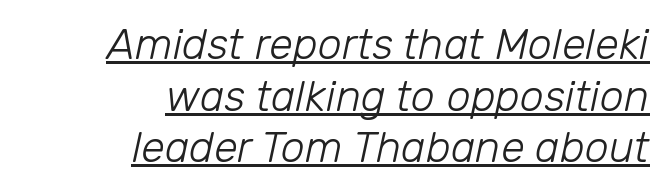
{"italic": "yes", "lean": "right", "slant_degrees": 12, "bold": "no", "weight": "light", "width": "normal", "stroke_contrast": "low", "x_height": "medium", "monospaced": "no", "underline": "yes", "align": "right", "line_spacing_ratio": 1.2, "letter_spacing": "normal", "letter_spacing_em": 0.0, "glyph_px": 43}
